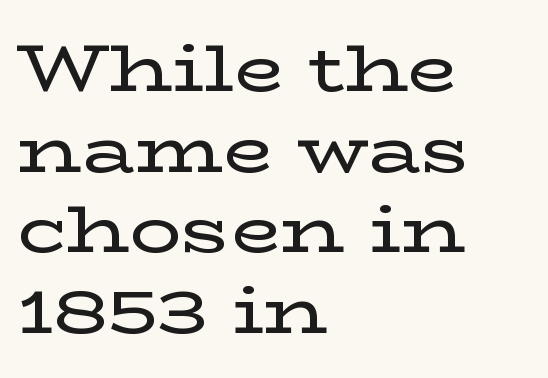
Q: Is the text italic (slanted)? A: No, it is upright.
Q: Is the typeface a serif or a sans-serif typeface? A: Serif.
Q: Is the text underlined? A: No.
Q: How is the paragraph aligned? A: Left-aligned.
Q: Is the spacing between letters normal or unusually wide? A: Normal.
Q: Width (condensed, normal, or wide)? A: Wide.
Q: Stroke contrast? A: Low.
Q: x-height? A: Medium.
Q: Monospaced? A: No.
